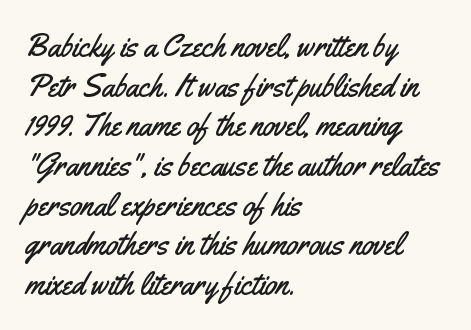
The glyphs are unaccompanied by any horizontal stroke below them. Is this a sans? Yes — the strokes have no serifs. Letter spacing: default. The face used here is proportionally spaced, like ordinary book or web type.
